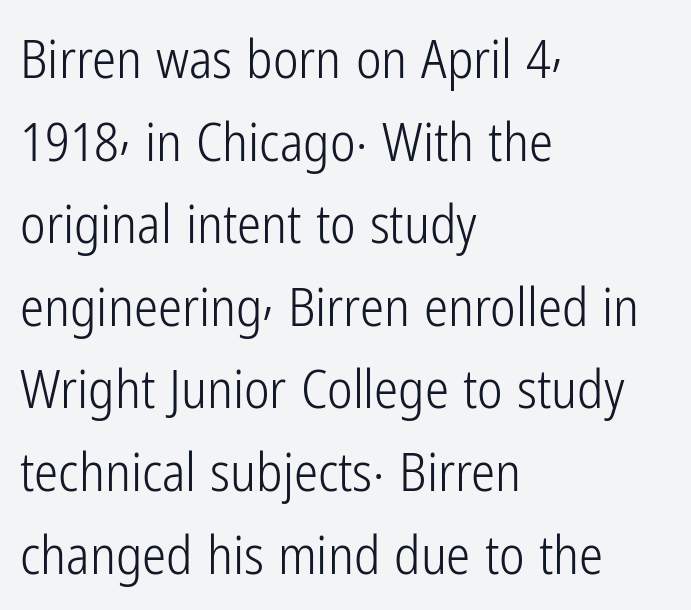
Casual observation: everything's shoved over to the left. The passage shown has conventional tracking throughout. Typographically, this falls in the sans-serif category. Here the designer chose a conventional face with non-uniform glyph widths. Nobody drew a line under any word here. Rows of type keep a routine distance in the vertical direction.
